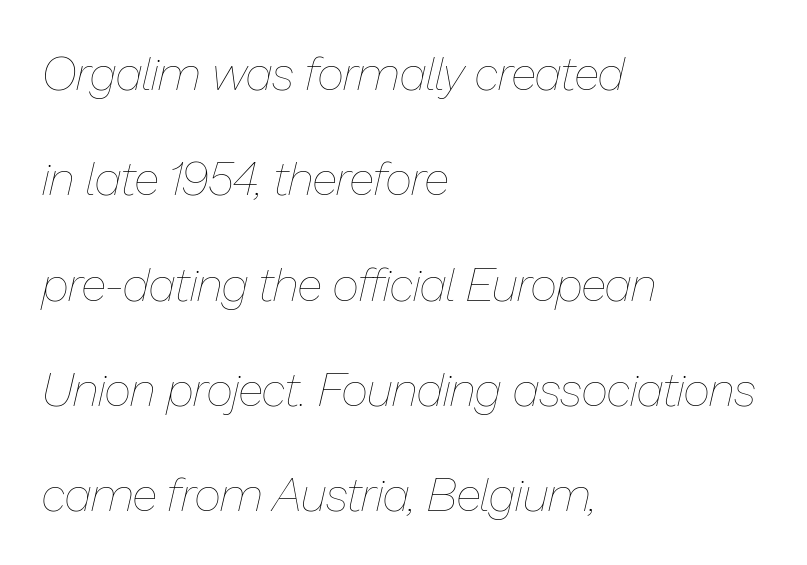
{"italic": "yes", "lean": "right", "slant_degrees": 13, "bold": "no", "weight": "thin", "width": "normal", "stroke_contrast": "low", "x_height": "medium", "monospaced": "no", "underline": "no", "align": "left", "line_spacing": "loose", "line_spacing_ratio": 2.24, "letter_spacing": "normal", "letter_spacing_em": 0.0, "glyph_px": 47}
